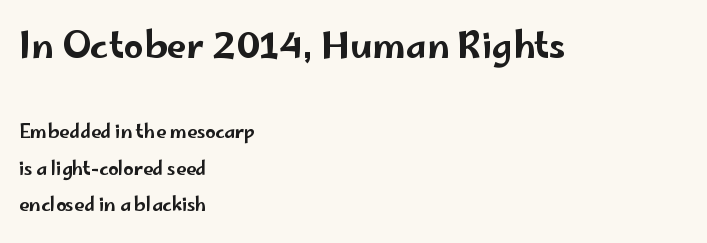
Q: Is the text italic (slanted)? A: No, it is upright.
Q: Is the typeface a serif or a sans-serif typeface? A: Sans-serif.
Q: Is the text underlined? A: No.
Q: How is the paragraph aligned? A: Left-aligned.
Q: Is the spacing between letters normal or unusually wide? A: Normal.
Q: Is the spacing between lines tight, normal or loose? A: Loose.
Q: Which block of text is set in a larger size, the first (top) or the second (bottom)? A: The first (top) one.
Q: Width (condensed, normal, or wide)? A: Wide.
Q: Stroke contrast? A: Low.
Q: x-height? A: Small.
Q: Monospaced? A: No.
